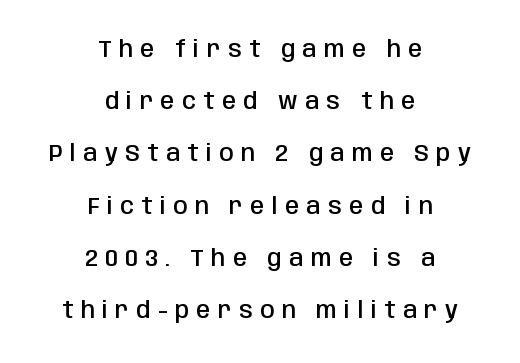
Neither beginnings nor endings align; midpoints do. Vertical strokes here are truly vertical. Beneath every word, the page is bare. Every letter is mildly thick-stroked: semibold rather than bold.
